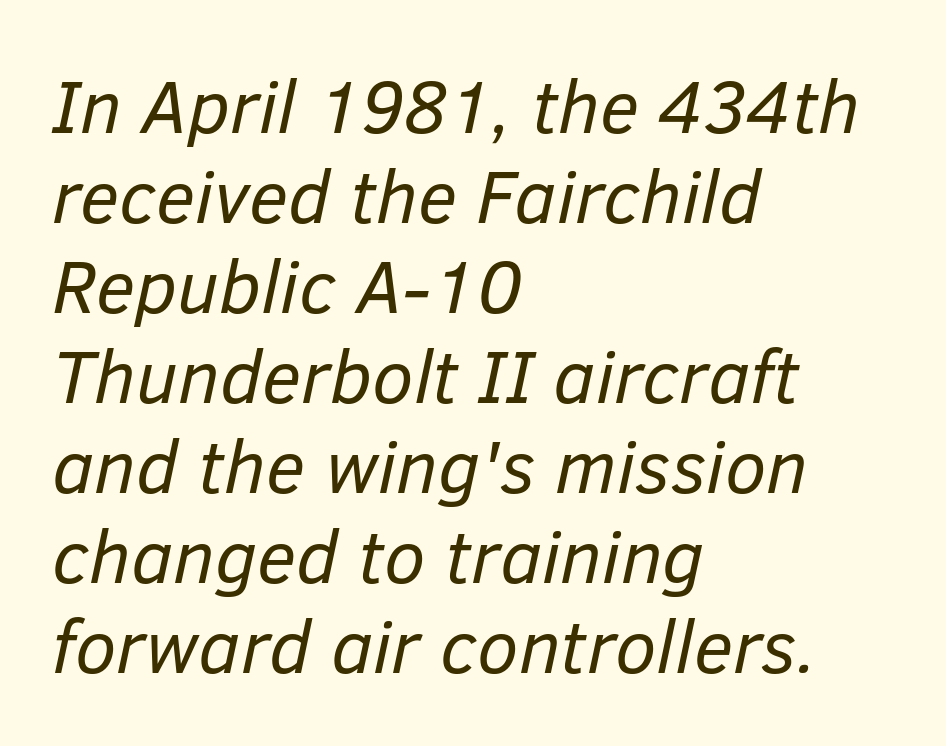
The image shows 75 px regular-weight type, italic (leaning right); set left-aligned, line spacing 1.2x, normal letter spacing, not underlined; low stroke contrast and a medium x-height.
